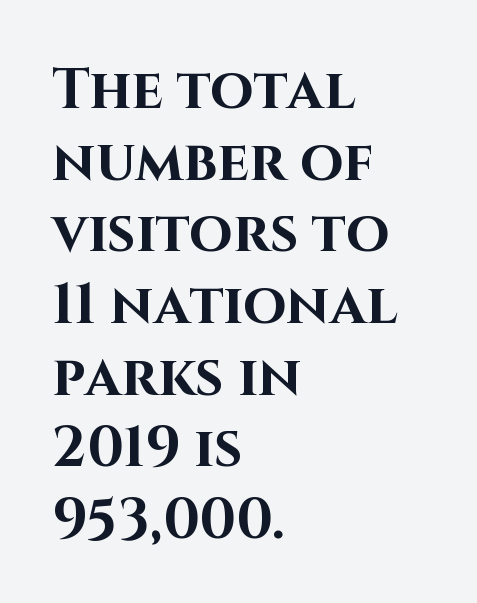
{"serif": "no", "italic": "no", "bold": "yes", "weight": "bold", "width": "normal", "stroke_contrast": "high", "x_height": "large", "monospaced": "no", "underline": "no", "align": "left", "line_spacing": "normal", "line_spacing_ratio": 1.28, "letter_spacing": "normal", "letter_spacing_em": 0.0, "glyph_px": 56}
